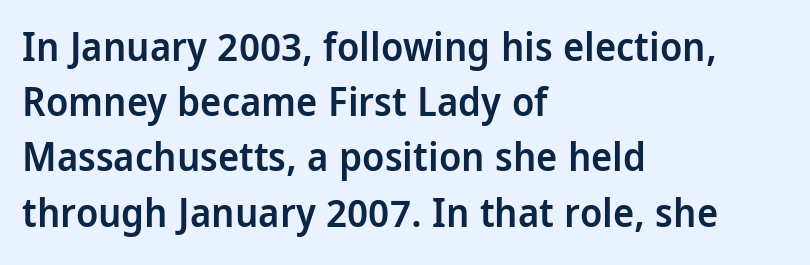
Q: Is the text bold? A: Semi-bold.
Q: Is the text italic (slanted)? A: No, it is upright.
Q: Is the typeface a serif or a sans-serif typeface? A: Sans-serif.
Q: Is the text underlined? A: No.
Q: How is the paragraph aligned? A: Left-aligned.
Q: Is the spacing between letters normal or unusually wide? A: Normal.
Q: Is the spacing between lines tight, normal or loose? A: Normal.
Q: Width (condensed, normal, or wide)? A: Condensed.
Q: Stroke contrast? A: Low.
Q: x-height? A: Large.
Q: Monospaced? A: No.
